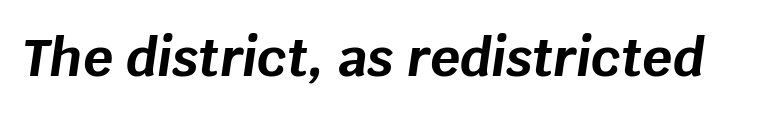
These lines are rendered in a variable-pitch font. Look at the tracking — it's just the regular setting, nothing added. Weight check: bold — yes, fully. Check under the words: just untouched page. These lines were composed using italics.
